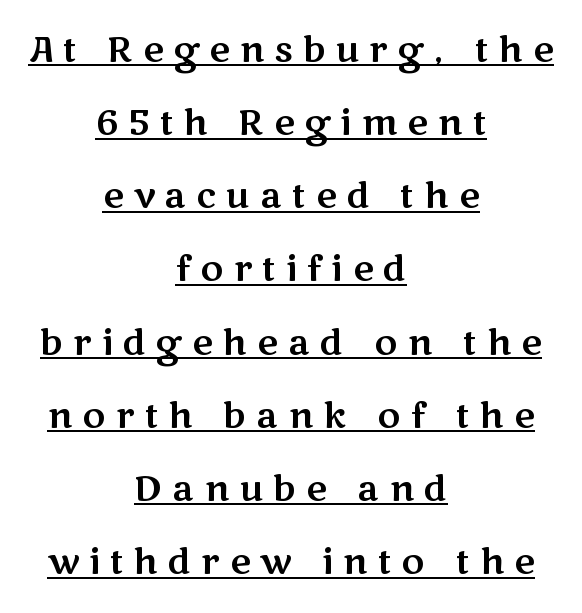
{"serif": "no", "italic": "no", "width": "wide", "stroke_contrast": "medium", "x_height": "medium", "monospaced": "no", "underline": "yes", "align": "center", "line_spacing": "loose", "line_spacing_ratio": 2.09, "letter_spacing": "wide", "letter_spacing_em": 0.29, "glyph_px": 35}
